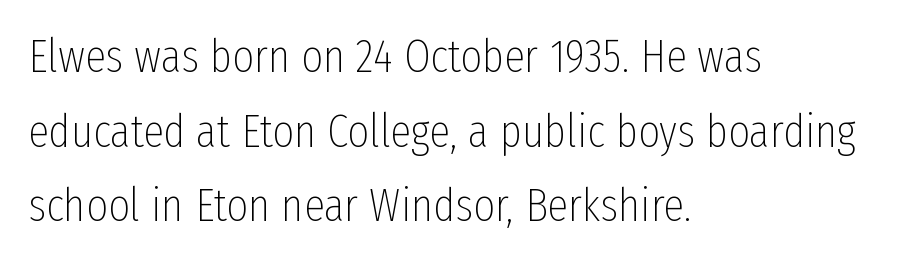
The image shows 47 px thin, condensed sans-serif type, upright; set left-aligned, normal line spacing (1.59x), normal letter spacing, not underlined; low stroke contrast and a medium x-height.
